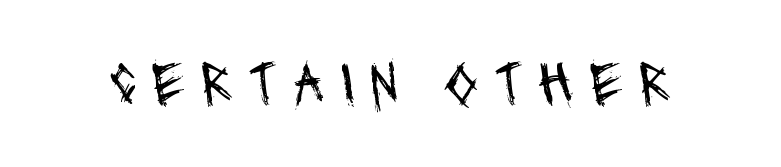
{"serif": "no", "bold": "no", "weight": "regular", "width": "condensed", "stroke_contrast": "medium", "x_height": "large", "monospaced": "no", "underline": "no", "letter_spacing": "wide", "letter_spacing_em": 0.24, "glyph_px": 62}
